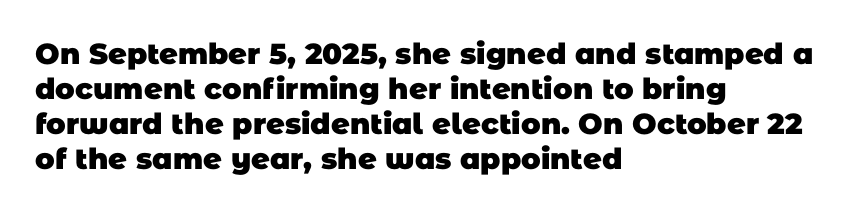
Q: Is the text bold? A: Yes.
Q: Is the typeface a serif or a sans-serif typeface? A: Sans-serif.
Q: Is the text underlined? A: No.
Q: How is the paragraph aligned? A: Left-aligned.
Q: Is the spacing between letters normal or unusually wide? A: Normal.
Q: Width (condensed, normal, or wide)? A: Normal.
Q: Stroke contrast? A: Low.
Q: x-height? A: Large.
Q: Monospaced? A: No.
